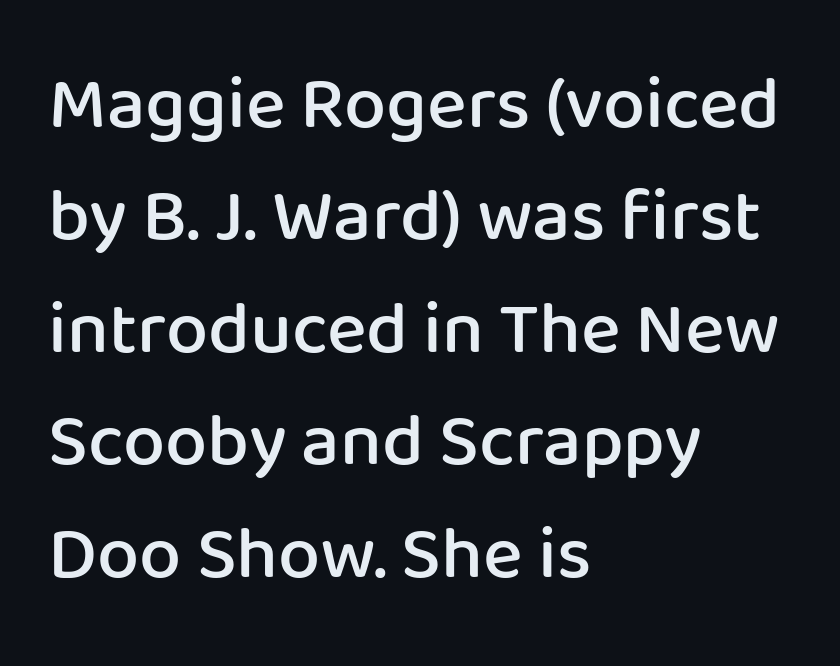
The image shows 75 px semibold sans-serif type, upright; set left-aligned, normal line spacing (1.5x), normal letter spacing, not underlined; low stroke contrast and a medium x-height.
